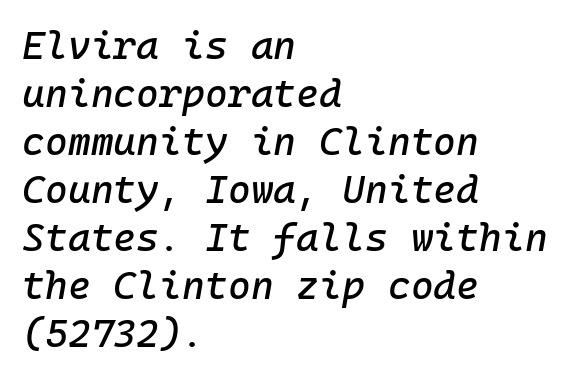
The image shows 39 px text type, italic (leaning right); set left-aligned, line spacing 1.23x, normal letter spacing, not underlined; low stroke contrast and a medium x-height.
